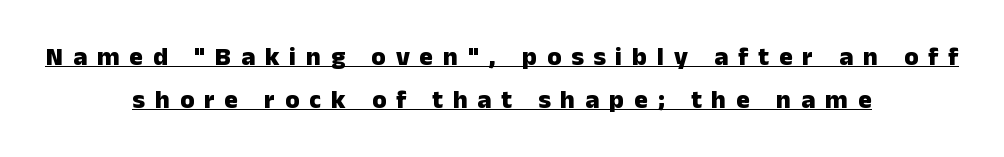
The face used here is rendered with a markedly widened letterfit. In designer terms, the underline attribute is active on this setting. Ordinary non-slanted type is in use. The font is running at its bold setting. Visually the block forms a symmetrical silhouette, jagged on both flanks. Students, observe: this is what conventionally led text looks like.
